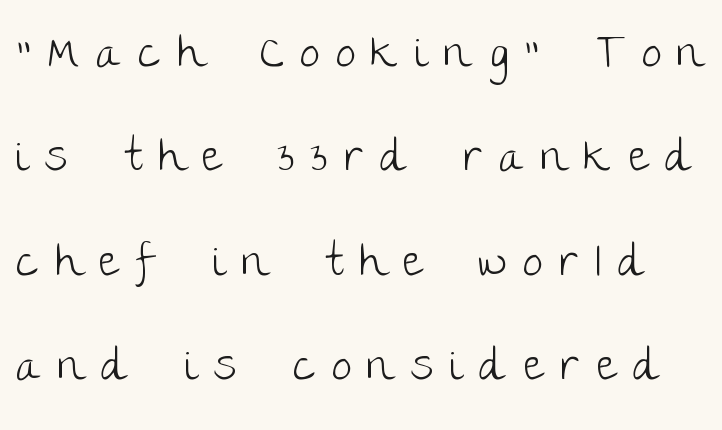
{"serif": "no", "italic": "no", "bold": "no", "weight": "light", "width": "normal", "stroke_contrast": "low", "x_height": "large", "monospaced": "no", "underline": "no", "line_spacing": "loose", "line_spacing_ratio": 2.32, "letter_spacing": "wide", "letter_spacing_em": 0.37, "glyph_px": 45}
